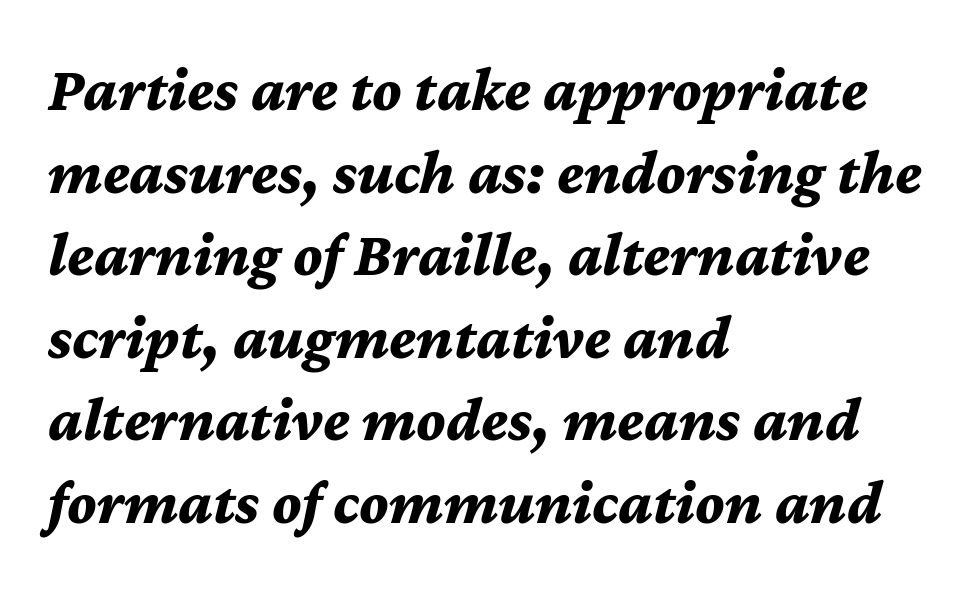
Plenty of ink on the page — the face is bold. Alignment: flush left. Spacing verdict: proportional, widths tailored to each character. Caption: standard tracking, unaltered.
